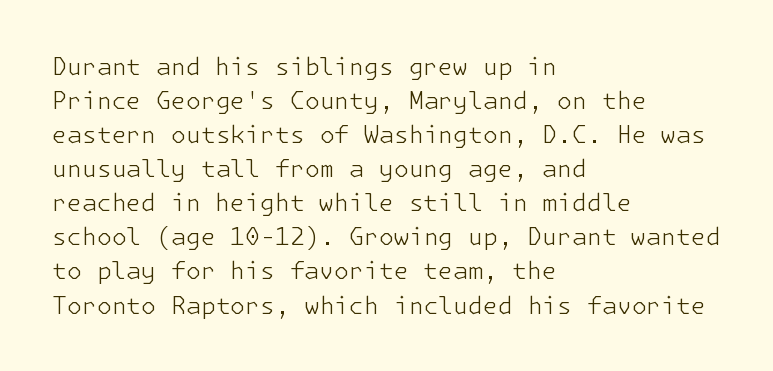
Just letters on the line, the space beneath them empty. The lines sit at an ordinary, default distance from one another. Reading down the block, your eye returns to a fixed left position each line. Think standard paragraph weight, or any step lighter than that.
